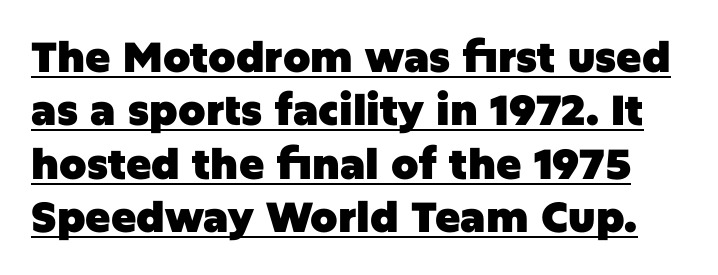
Are there feet on the stems? There aren't — it's a sans. A dark, heavy texture on the line: the type is bold. Is there any slant? The stems are plumb. The rendering uses the underline text-decoration.
